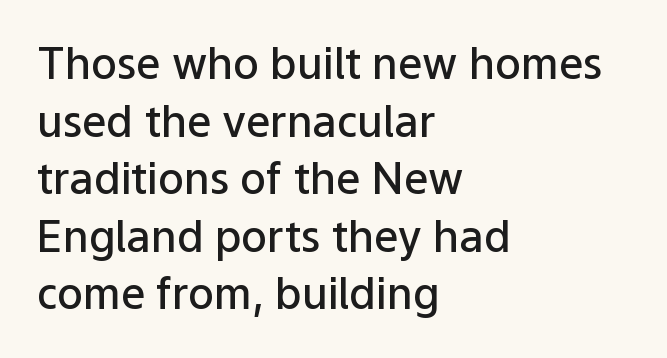
Q: Is the text bold? A: Semi-bold.
Q: Is the text italic (slanted)? A: No, it is upright.
Q: Is the typeface a serif or a sans-serif typeface? A: Sans-serif.
Q: Is the text underlined? A: No.
Q: How is the paragraph aligned? A: Left-aligned.
Q: Is the spacing between letters normal or unusually wide? A: Normal.
Q: Is the spacing between lines tight, normal or loose? A: Normal.
Q: Width (condensed, normal, or wide)? A: Normal.
Q: Stroke contrast? A: Low.
Q: x-height? A: Medium.
Q: Monospaced? A: No.
